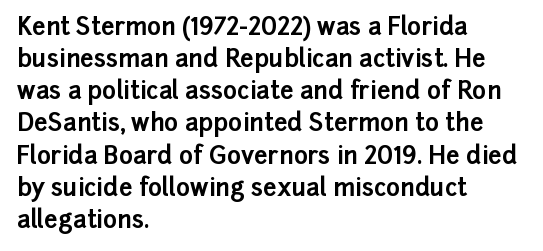
Q: Is the text bold? A: Yes.
Q: Is the text italic (slanted)? A: No, it is upright.
Q: Is the text underlined? A: No.
Q: How is the paragraph aligned? A: Left-aligned.
Q: Is the spacing between letters normal or unusually wide? A: Normal.
Q: Is the spacing between lines tight, normal or loose? A: Normal.
